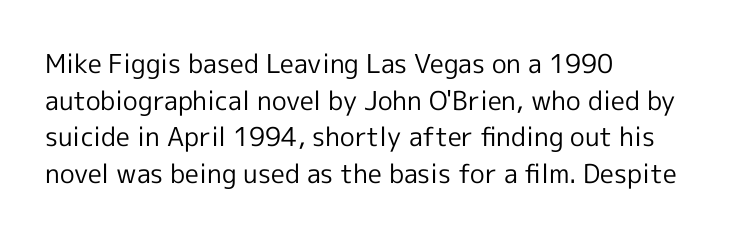
Q: Is the text bold? A: No.
Q: Is the text italic (slanted)? A: No, it is upright.
Q: Is the text underlined? A: No.
Q: How is the paragraph aligned? A: Left-aligned.
Q: Is the spacing between letters normal or unusually wide? A: Normal.
Q: Is the spacing between lines tight, normal or loose? A: Normal.
